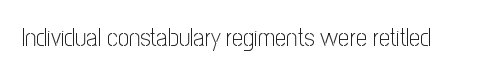
{"italic": "no", "bold": "no", "underline": "no", "letter_spacing": "normal", "letter_spacing_em": 0.0, "glyph_px": 25}
